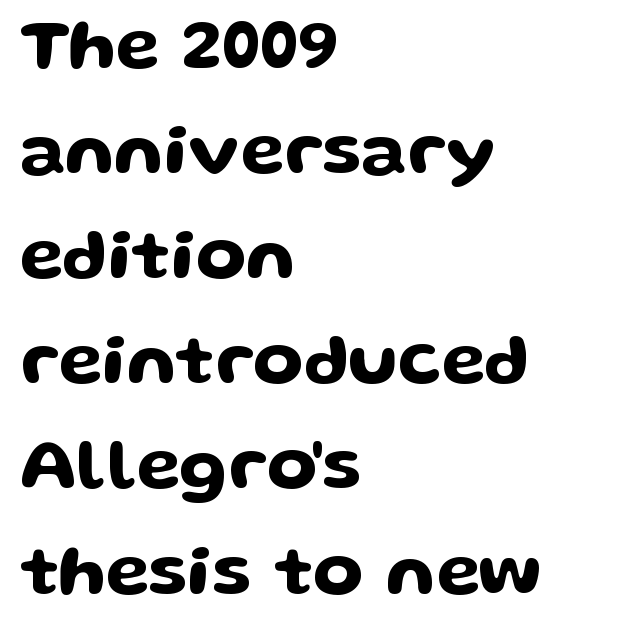
The image shows 72 px wide sans-serif type, upright; set left-aligned, normal line spacing (1.46x), normal letter spacing, not underlined; low stroke contrast and a medium x-height.
